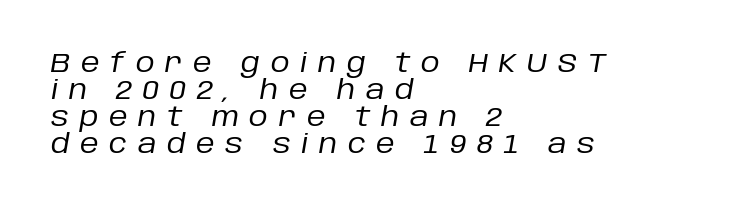
{"italic": "yes", "lean": "right", "slant_degrees": 10, "bold": "no", "underline": "no", "align": "left", "line_spacing": "tight", "line_spacing_ratio": 1.04, "letter_spacing": "wide", "letter_spacing_em": 0.41, "glyph_px": 26}
